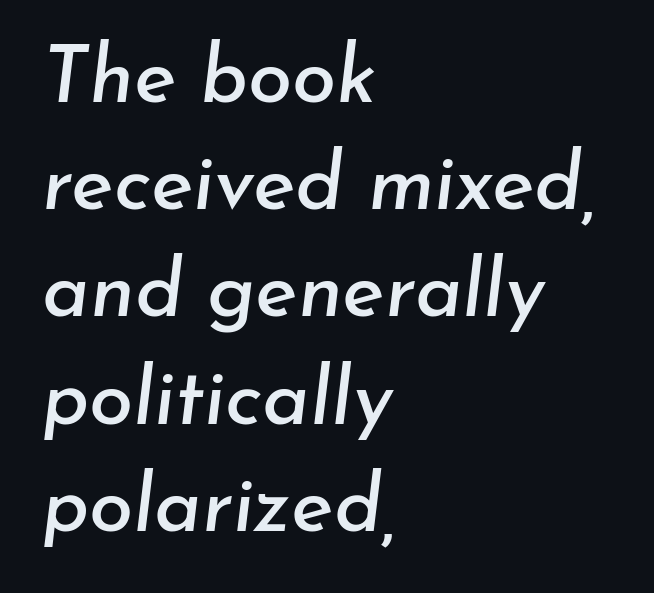
The image shows 80 px text type, italic (leaning right); set left-aligned, normal line spacing (1.34x), normal letter spacing, not underlined; low stroke contrast and a small x-height.
